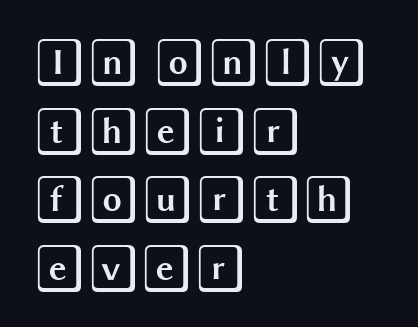
Q: Is the text italic (slanted)? A: No, it is upright.
Q: Is the text underlined? A: No.
Q: How is the paragraph aligned? A: Left-aligned.
Q: Is the spacing between letters normal or unusually wide? A: Normal.
Q: Is the spacing between lines tight, normal or loose? A: Normal.
Q: Width (condensed, normal, or wide)? A: Wide.
Q: x-height? A: Large.
